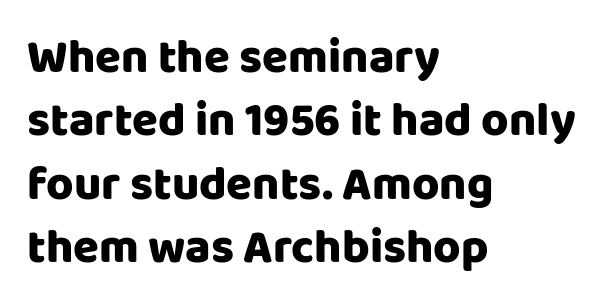
The image shows 47 px sans-serif type, upright; set left-aligned, normal line spacing (1.35x), normal letter spacing, not underlined; low stroke contrast and a large x-height.
